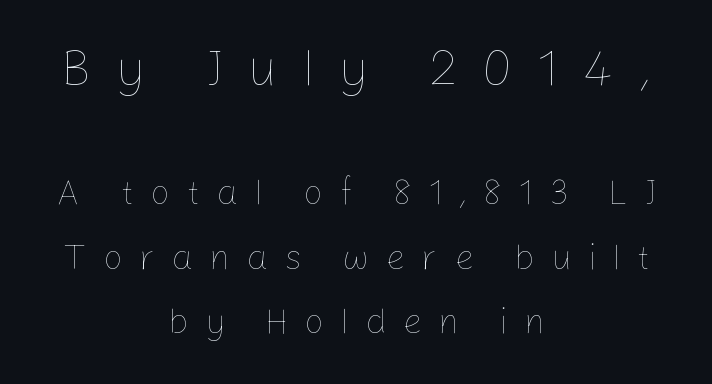
Q: Is the text bold? A: No.
Q: Is the text italic (slanted)? A: No, it is upright.
Q: Is the text underlined? A: No.
Q: How is the paragraph aligned? A: Centered.
Q: Is the spacing between letters normal or unusually wide? A: Unusually wide.
Q: Which block of text is set in a larger size, the first (top) or the second (bottom)? A: The first (top) one.
Q: Width (condensed, normal, or wide)? A: Normal.
Q: Stroke contrast? A: Low.
Q: x-height? A: Medium.
Q: Monospaced? A: No.
